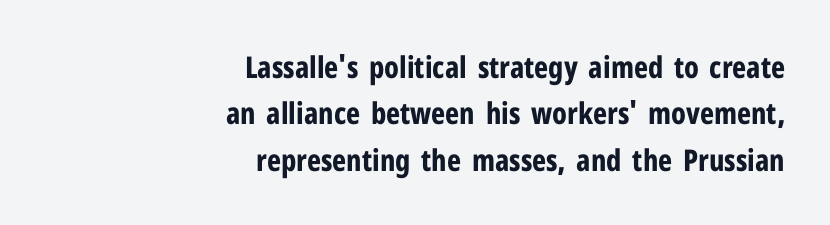
The image shows 30 px bold, condensed sans-serif type, upright; set right-aligned, normal line spacing (1.55x), normal letter spacing, not underlined; low stroke contrast and a medium x-height.
